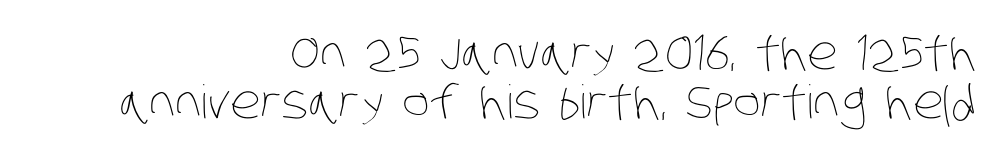
The passage is arranged like a letterhead date or caption credit — flush right. Students, note that the glyphs here touch the page at normal intervals. The words here are not underlined. Think of a printed novel: that variable character pitch is what you see here. What's the leading like? Squeezed, with rows nearly overlapping.
